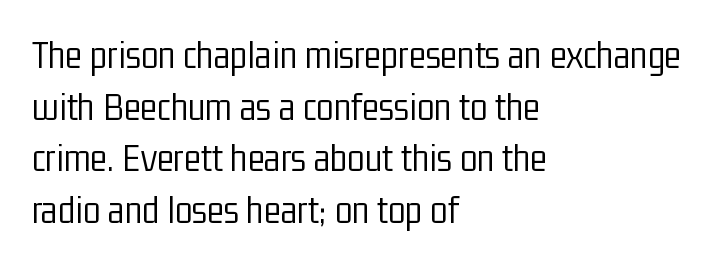
Q: Is the text bold? A: No.
Q: Is the text italic (slanted)? A: No, it is upright.
Q: Is the typeface a serif or a sans-serif typeface? A: Sans-serif.
Q: Is the text underlined? A: No.
Q: How is the paragraph aligned? A: Left-aligned.
Q: Is the spacing between letters normal or unusually wide? A: Normal.
Q: Is the spacing between lines tight, normal or loose? A: Normal.
Q: Width (condensed, normal, or wide)? A: Condensed.
Q: Stroke contrast? A: Low.
Q: x-height? A: Medium.
Q: Monospaced? A: No.
